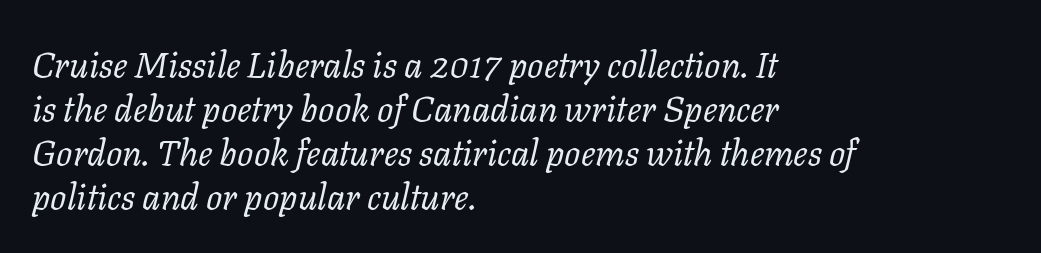
{"serif": "yes", "italic": "yes", "lean": "right", "slant_degrees": 11, "bold": "no", "weight": "regular", "width": "normal", "stroke_contrast": "low", "x_height": "medium", "monospaced": "no", "underline": "no", "align": "left", "line_spacing_ratio": 1.22, "letter_spacing": "normal", "letter_spacing_em": 0.0, "glyph_px": 36}
